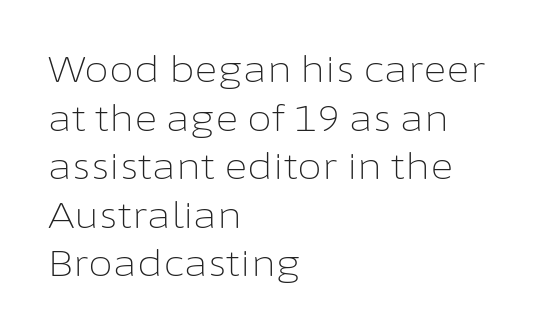
Q: Is the text bold? A: No.
Q: Is the text italic (slanted)? A: No, it is upright.
Q: Is the typeface a serif or a sans-serif typeface? A: Sans-serif.
Q: Is the text underlined? A: No.
Q: How is the paragraph aligned? A: Left-aligned.
Q: Is the spacing between letters normal or unusually wide? A: Normal.
Q: Is the spacing between lines tight, normal or loose? A: Normal.
Q: Width (condensed, normal, or wide)? A: Normal.
Q: Stroke contrast? A: Low.
Q: x-height? A: Medium.
Q: Monospaced? A: No.
